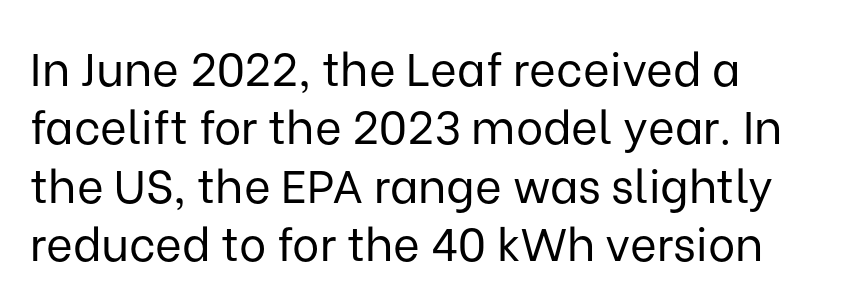
Q: Is the text bold? A: No.
Q: Is the text italic (slanted)? A: No, it is upright.
Q: Is the typeface a serif or a sans-serif typeface? A: Sans-serif.
Q: Is the text underlined? A: No.
Q: How is the paragraph aligned? A: Left-aligned.
Q: Is the spacing between letters normal or unusually wide? A: Normal.
Q: Is the spacing between lines tight, normal or loose? A: Normal.
Q: Width (condensed, normal, or wide)? A: Normal.
Q: Stroke contrast? A: Low.
Q: x-height? A: Medium.
Q: Monospaced? A: No.
